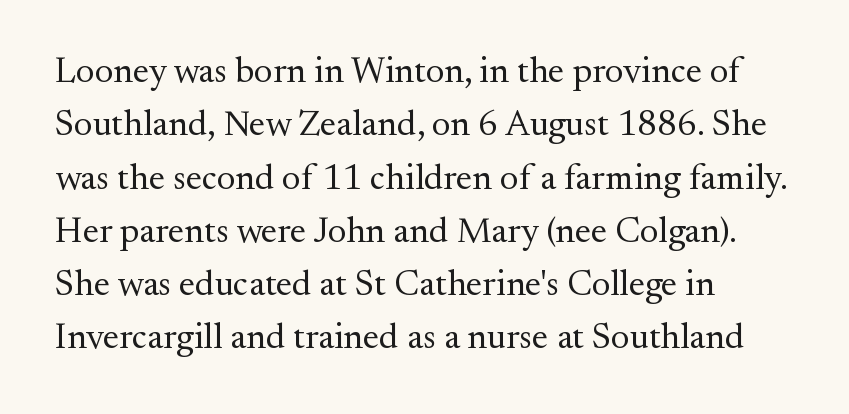
Q: Is the text bold? A: No.
Q: Is the text italic (slanted)? A: No, it is upright.
Q: Is the typeface a serif or a sans-serif typeface? A: Serif.
Q: Is the text underlined? A: No.
Q: How is the paragraph aligned? A: Left-aligned.
Q: Is the spacing between letters normal or unusually wide? A: Normal.
Q: Is the spacing between lines tight, normal or loose? A: Normal.
Q: Width (condensed, normal, or wide)? A: Normal.
Q: Stroke contrast? A: Medium.
Q: x-height? A: Small.
Q: Monospaced? A: No.
